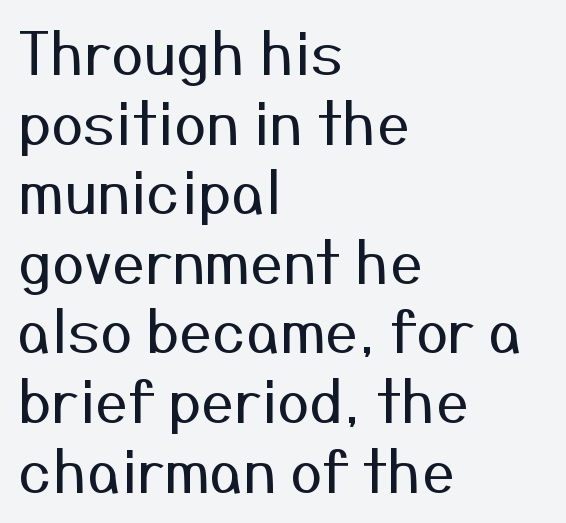
{"serif": "no", "italic": "no", "bold": "no", "weight": "regular", "width": "normal", "stroke_contrast": "medium", "x_height": "medium", "monospaced": "no", "underline": "no", "align": "left", "line_spacing_ratio": 1.2, "letter_spacing": "normal", "letter_spacing_em": 0.0, "glyph_px": 58}
